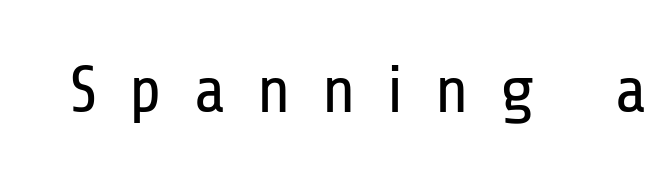
{"serif": "no", "italic": "no", "bold": "no", "weight": "regular", "width": "condensed", "stroke_contrast": "low", "x_height": "medium", "monospaced": "no", "underline": "no", "letter_spacing": "wide", "letter_spacing_em": 0.48, "glyph_px": 66}
